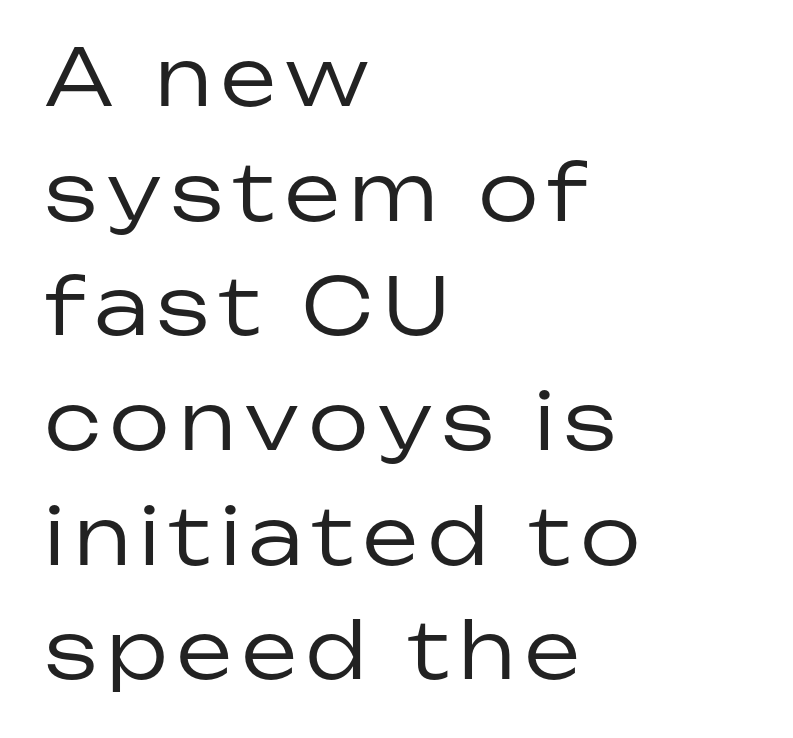
Q: Is the text bold? A: No.
Q: Is the text italic (slanted)? A: No, it is upright.
Q: Is the typeface a serif or a sans-serif typeface? A: Sans-serif.
Q: Is the text underlined? A: No.
Q: How is the paragraph aligned? A: Left-aligned.
Q: Is the spacing between lines tight, normal or loose? A: Normal.
Q: Width (condensed, normal, or wide)? A: Normal.
Q: Stroke contrast? A: Low.
Q: x-height? A: Medium.
Q: Monospaced? A: No.
